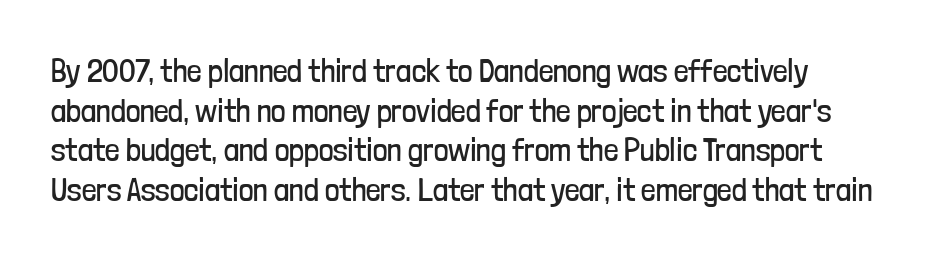
{"serif": "no", "italic": "no", "bold": "no", "weight": "regular", "width": "condensed", "stroke_contrast": "low", "x_height": "medium", "monospaced": "no", "underline": "no", "line_spacing_ratio": 1.24, "letter_spacing": "normal", "letter_spacing_em": 0.0, "glyph_px": 32}
